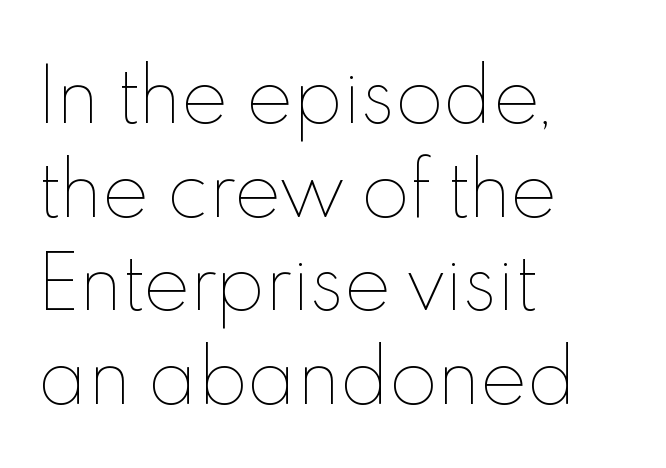
The image shows 71 px thin type, upright; set left-aligned, normal line spacing (1.32x), normal letter spacing, not underlined; a small x-height.
